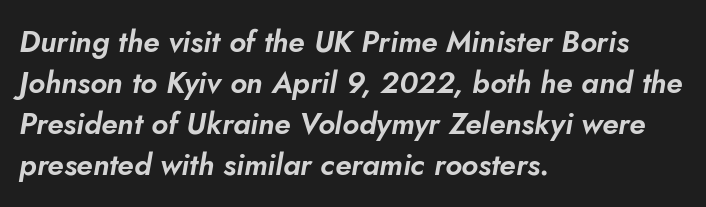
The image shows 30 px text type, italic (leaning right); set left-aligned, normal line spacing (1.37x), normal letter spacing, not underlined; low stroke contrast and a small x-height.
